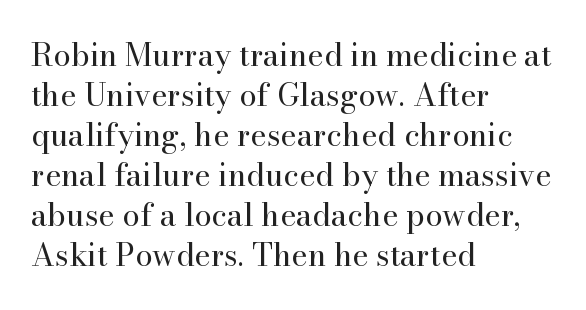
The image shows 31 px regular-weight serif type, upright; set left-aligned, normal line spacing (1.29x), normal letter spacing, not underlined; high stroke contrast and a small x-height.
